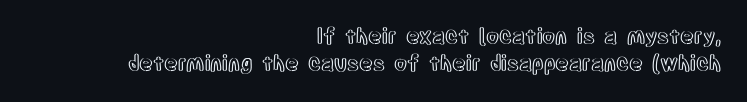
{"italic": "no", "underline": "no", "align": "right", "line_spacing": "normal", "line_spacing_ratio": 1.29, "letter_spacing": "normal", "letter_spacing_em": 0.0, "glyph_px": 21}
